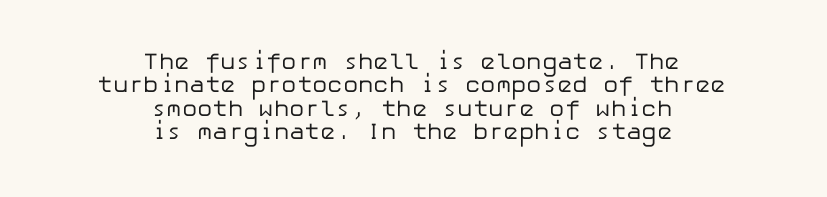
Q: Is the text bold? A: No.
Q: Is the text italic (slanted)? A: No, it is upright.
Q: Is the text underlined? A: No.
Q: How is the paragraph aligned? A: Centered.
Q: Is the spacing between letters normal or unusually wide? A: Normal.
Q: Is the spacing between lines tight, normal or loose? A: Tight.
